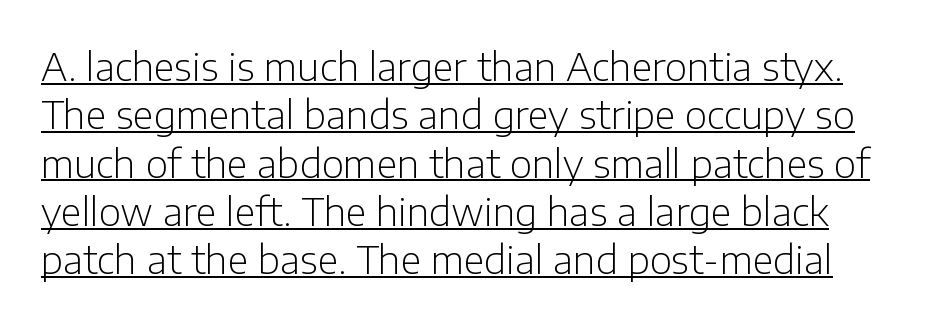
{"serif": "no", "italic": "no", "bold": "no", "weight": "light", "width": "normal", "stroke_contrast": "low", "x_height": "medium", "monospaced": "no", "underline": "yes", "line_spacing": "normal", "line_spacing_ratio": 1.27, "letter_spacing": "normal", "letter_spacing_em": 0.0, "glyph_px": 38}
